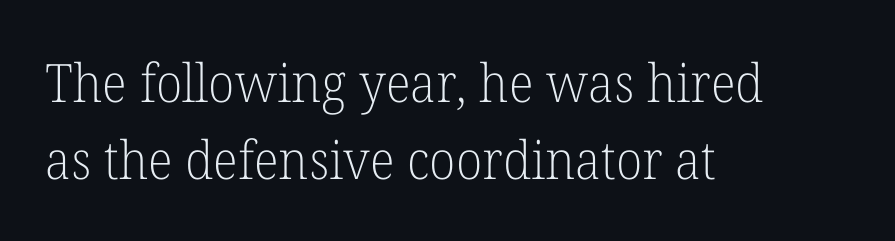
The image shows 53 px light serif type, upright; set left-aligned, normal line spacing (1.46x), normal letter spacing, not underlined; low stroke contrast and a medium x-height.
